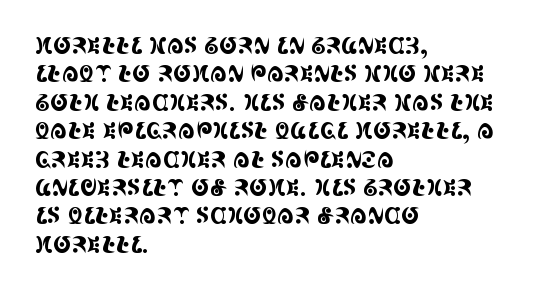
Does extra space separate the letters? No, they use regular spacing. Rows of type keep a routine distance in the vertical direction. Descender tails drop into unmarked territory. No italicization has been applied; the sample stays upright.
